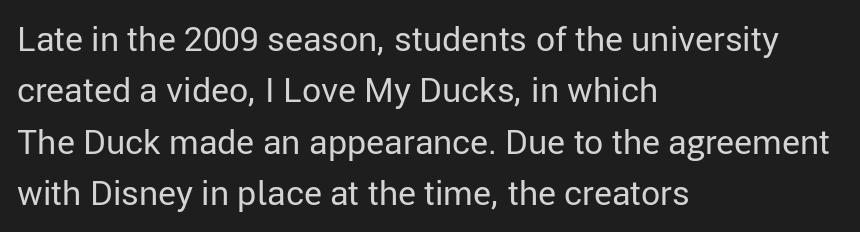
The image shows 34 px regular-weight sans-serif type, upright; set left-aligned, normal line spacing (1.51x), normal letter spacing, not underlined; low stroke contrast and a medium x-height.
